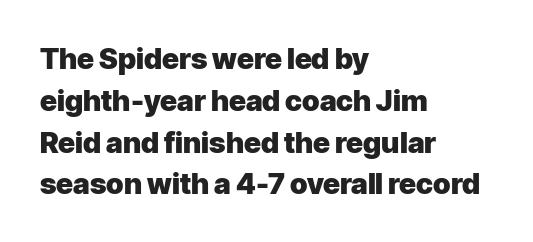
Words appear dense and cohesive because spacing is normal. Unlike a traditional serif, this face leaves its strokes unadorned. The lines sit at an ordinary, default distance from one another. Horizontally, the lines are justified to the leading edge only. Chunky letters — that's bold for sure.
